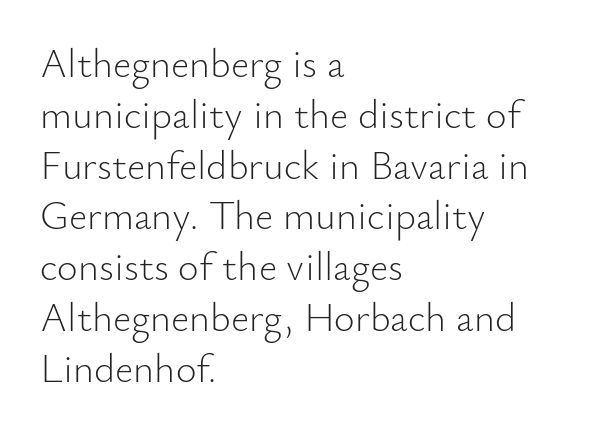
The image shows 40 px light sans-serif type, upright; set left-aligned, normal line spacing (1.27x), normal letter spacing, not underlined; low stroke contrast and a small x-height.
